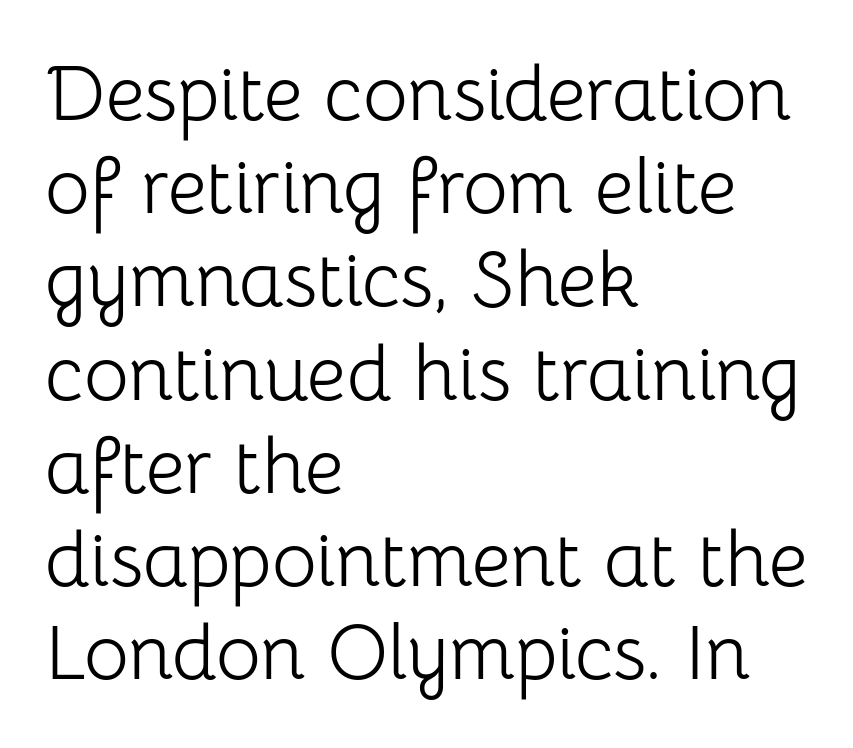
{"serif": "no", "italic": "no", "bold": "no", "weight": "light", "width": "normal", "stroke_contrast": "low", "x_height": "medium", "monospaced": "no", "underline": "no", "align": "left", "line_spacing_ratio": 1.21, "letter_spacing": "normal", "letter_spacing_em": 0.0, "glyph_px": 77}
